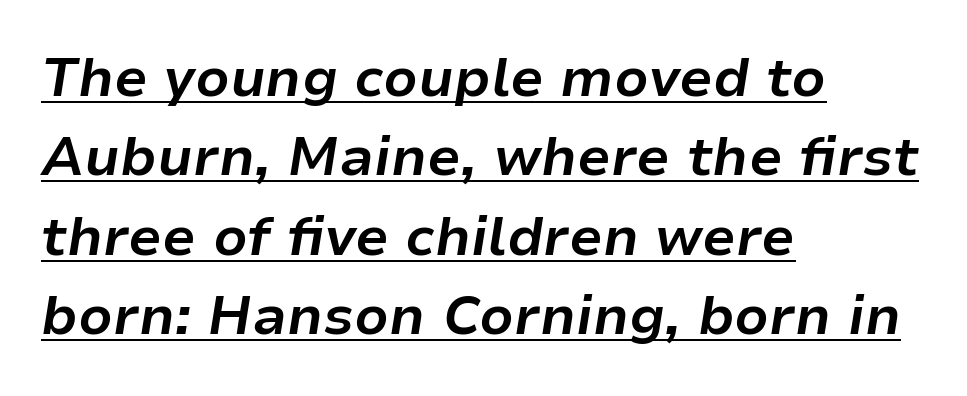
The image shows 54 px bold type, italic (leaning right); set left-aligned, normal line spacing (1.47x), normal letter spacing, underlined; low stroke contrast and a medium x-height.
